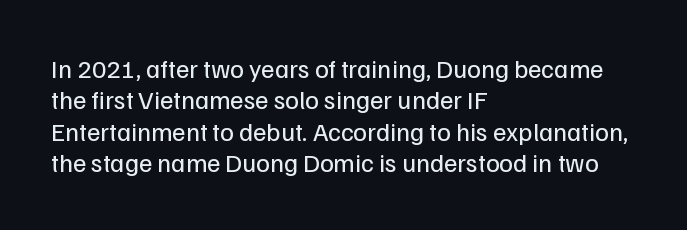
{"italic": "no", "bold": "no", "underline": "no", "align": "left", "line_spacing_ratio": 1.21, "letter_spacing": "normal", "letter_spacing_em": 0.0, "glyph_px": 26}
